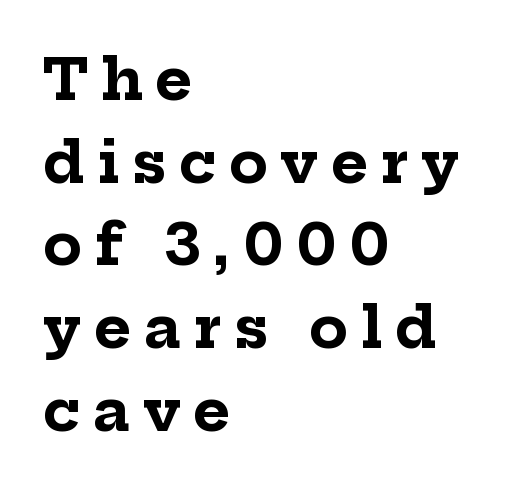
Q: Is the text bold? A: Yes.
Q: Is the text italic (slanted)? A: No, it is upright.
Q: Is the typeface a serif or a sans-serif typeface? A: Serif.
Q: Is the text underlined? A: No.
Q: How is the paragraph aligned? A: Left-aligned.
Q: Is the spacing between letters normal or unusually wide? A: Unusually wide.
Q: Is the spacing between lines tight, normal or loose? A: Normal.
Q: Width (condensed, normal, or wide)? A: Normal.
Q: Stroke contrast? A: Low.
Q: x-height? A: Medium.
Q: Monospaced? A: No.
